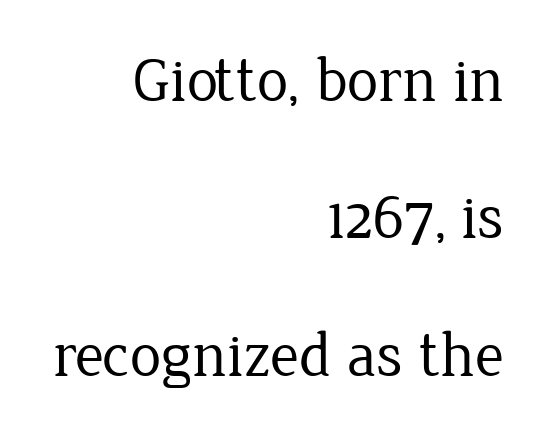
Q: Is the text bold? A: No.
Q: Is the text italic (slanted)? A: No, it is upright.
Q: Is the typeface a serif or a sans-serif typeface? A: Serif.
Q: Is the text underlined? A: No.
Q: How is the paragraph aligned? A: Right-aligned.
Q: Is the spacing between letters normal or unusually wide? A: Normal.
Q: Is the spacing between lines tight, normal or loose? A: Loose.
Q: Width (condensed, normal, or wide)? A: Normal.
Q: Stroke contrast? A: Low.
Q: x-height? A: Medium.
Q: Monospaced? A: No.
